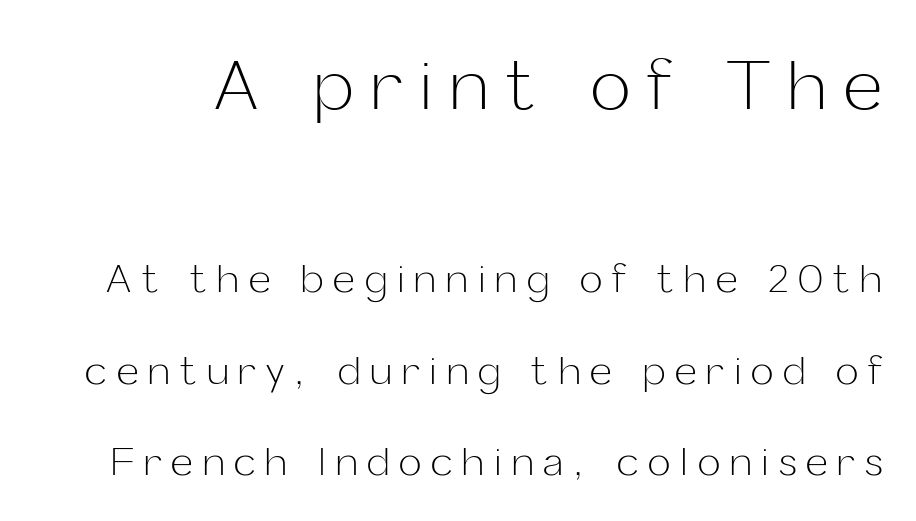
Q: Is the text bold? A: No.
Q: Is the text italic (slanted)? A: No, it is upright.
Q: Is the typeface a serif or a sans-serif typeface? A: Sans-serif.
Q: Is the text underlined? A: No.
Q: Is the spacing between letters normal or unusually wide? A: Unusually wide.
Q: Is the spacing between lines tight, normal or loose? A: Loose.
Q: Which block of text is set in a larger size, the first (top) or the second (bottom)? A: The first (top) one.
Q: Width (condensed, normal, or wide)? A: Normal.
Q: Stroke contrast? A: Low.
Q: x-height? A: Medium.
Q: Monospaced? A: No.
